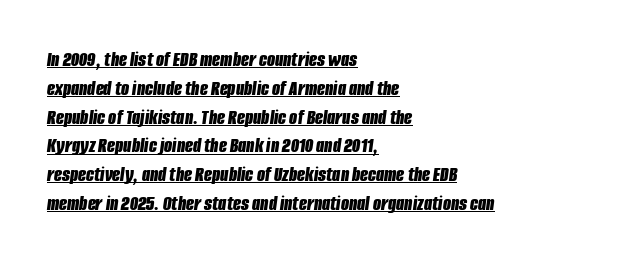
Q: Is the text bold? A: Yes.
Q: Is the text italic (slanted)? A: Yes, it leans right by about 8 degrees.
Q: Is the text underlined? A: Yes.
Q: How is the paragraph aligned? A: Left-aligned.
Q: Is the spacing between letters normal or unusually wide? A: Normal.
Q: Is the spacing between lines tight, normal or loose? A: Normal.
